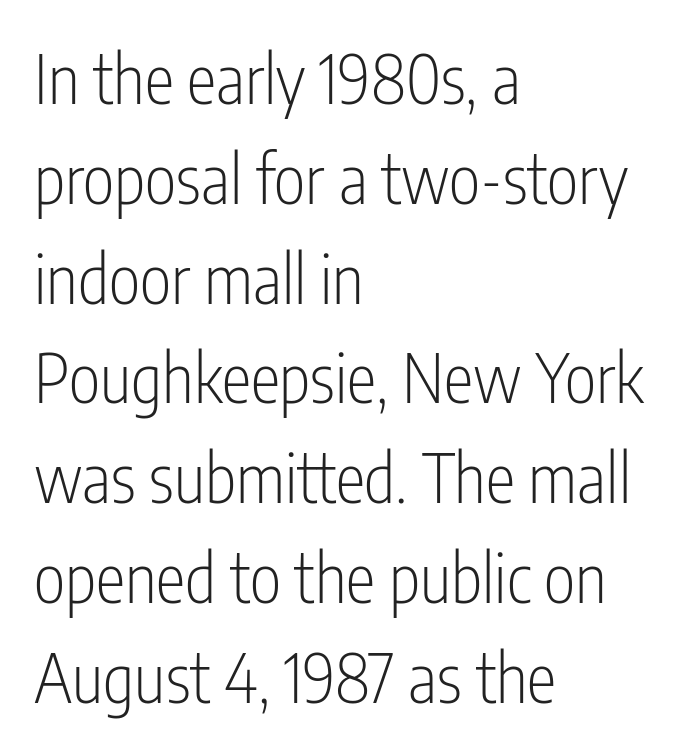
{"serif": "no", "italic": "no", "bold": "no", "weight": "light", "width": "condensed", "stroke_contrast": "low", "x_height": "medium", "monospaced": "no", "underline": "no", "align": "left", "line_spacing": "normal", "line_spacing_ratio": 1.49, "letter_spacing": "normal", "letter_spacing_em": 0.0, "glyph_px": 67}
